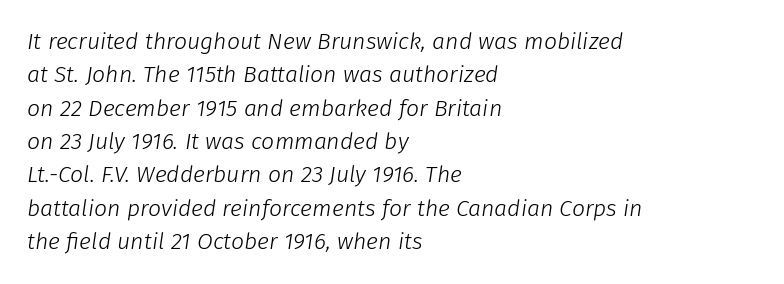
The image shows 23 px text type, italic (leaning right); set left-aligned, normal line spacing (1.45x), normal letter spacing, not underlined.
